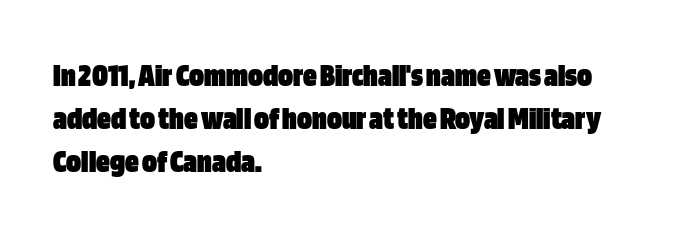
{"serif": "no", "italic": "no", "bold": "yes", "weight": "heavy", "width": "condensed", "stroke_contrast": "low", "x_height": "large", "monospaced": "no", "underline": "no", "align": "left", "line_spacing": "normal", "line_spacing_ratio": 1.27, "letter_spacing": "normal", "letter_spacing_em": 0.0, "glyph_px": 34}
